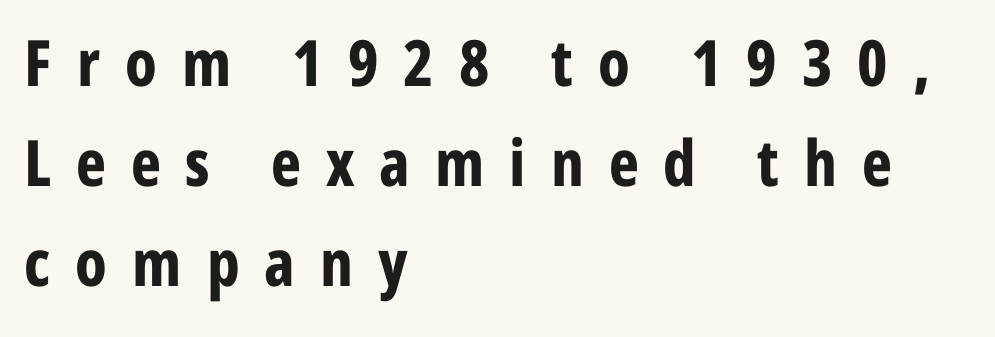
Grotesque or geometric, the face here clearly has no serifs. Spacing verdict: proportional, widths tailored to each character. Spacing between characters has been opened up far beyond the box default. Beneath every word, the page is bare. The text block is weighted toward the left margin, trailing off unevenly rightward.
